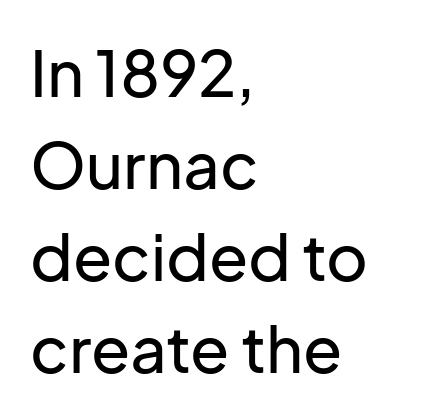
No feet cap the strokes, marking this as sans-serif type. The passage is arranged the way most books set body copy — flush left. You could not count columns in this text — the font is proportionally spaced. The typography opts for an upright posture over an oblique one. The line texture is even and compact thanks to regular tracking.
